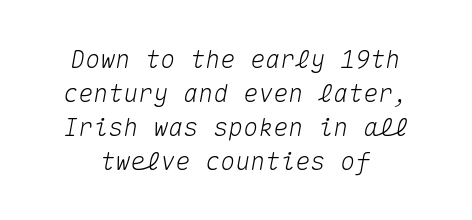
Emphasis-style slanted type is in use. Words appear dense and cohesive because spacing is normal. Evenly set lines give the paragraph a standard silhouette. Plain, unruled lines of type.
